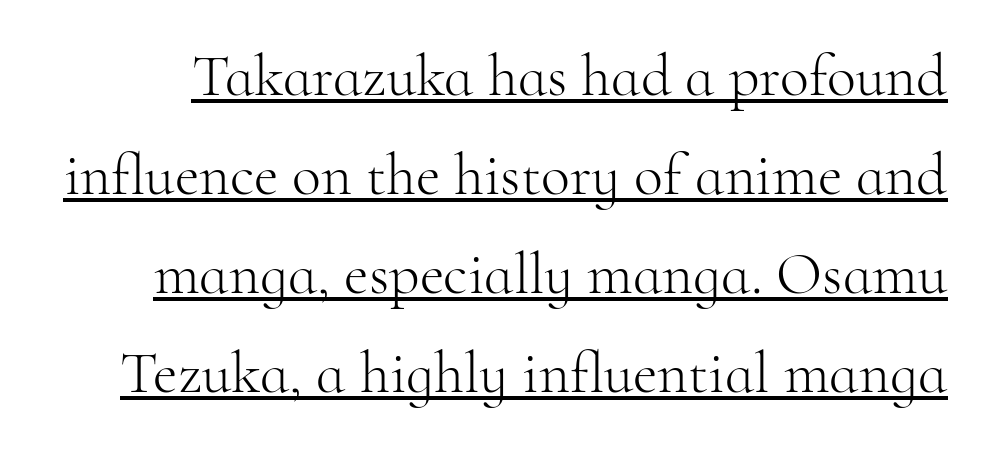
The image shows 60 px light serif type, upright; set normal line spacing (1.65x), normal letter spacing, underlined; high stroke contrast and a small x-height.
